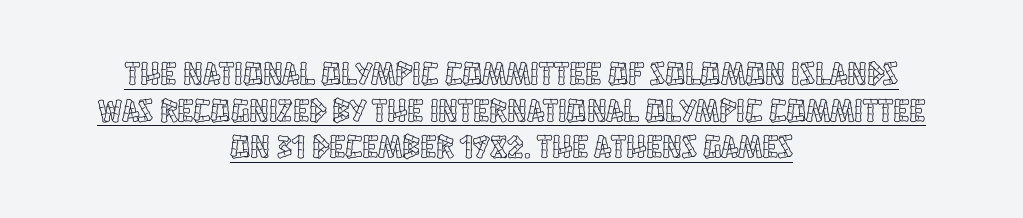
Q: Is the text italic (slanted)? A: No, it is upright.
Q: Is the text underlined? A: Yes.
Q: How is the paragraph aligned? A: Centered.
Q: Is the spacing between letters normal or unusually wide? A: Normal.
Q: Is the spacing between lines tight, normal or loose? A: Tight.
Q: Width (condensed, normal, or wide)? A: Condensed.
Q: x-height? A: Large.
Q: Monospaced? A: No.
